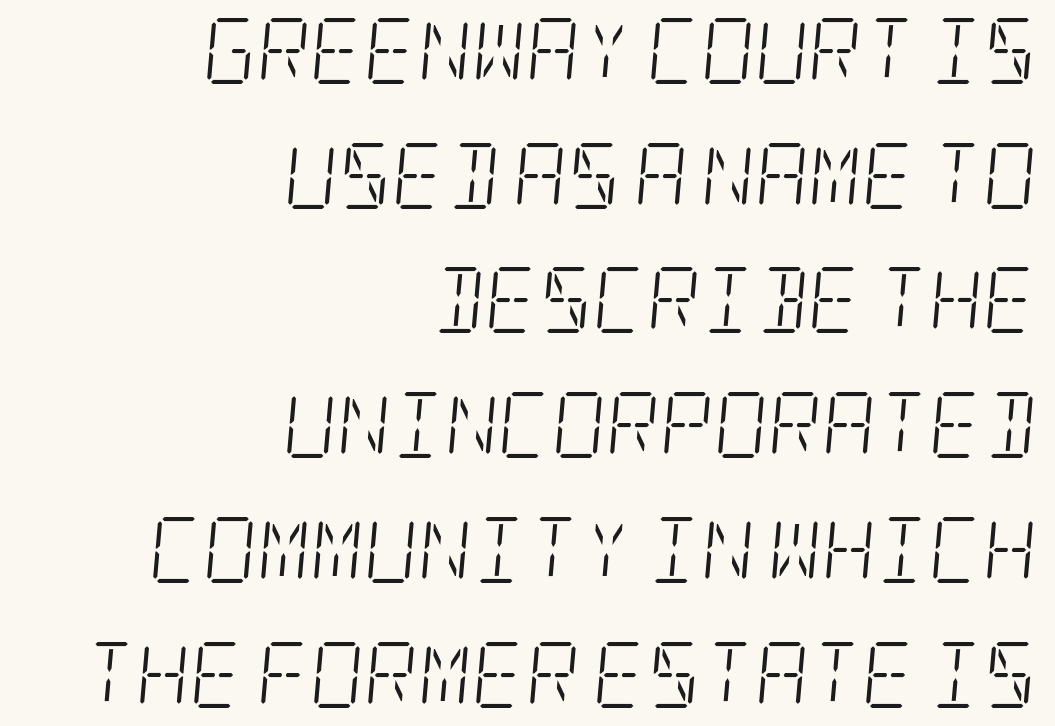
Q: Is the text bold? A: No.
Q: Is the text italic (slanted)? A: Yes, it leans right by about 5 degrees.
Q: Is the typeface a serif or a sans-serif typeface? A: Serif.
Q: Is the text underlined? A: No.
Q: How is the paragraph aligned? A: Right-aligned.
Q: Is the spacing between letters normal or unusually wide? A: Normal.
Q: Width (condensed, normal, or wide)? A: Condensed.
Q: Stroke contrast? A: Low.
Q: x-height? A: Large.
